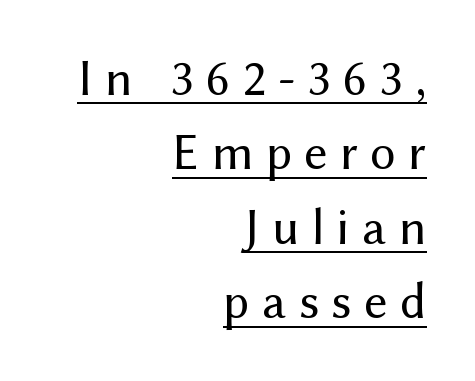
The image shows 51 px regular-weight sans-serif type, upright; set right-aligned, normal line spacing (1.46x), unusually wide letter spacing (+0.24 em), underlined; medium stroke contrast and a medium x-height.
